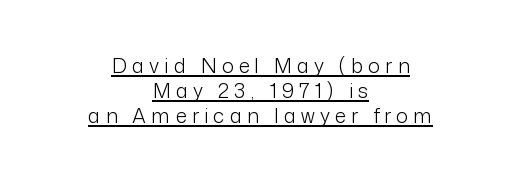
{"italic": "no", "bold": "no", "underline": "yes", "align": "center", "line_spacing": "normal", "line_spacing_ratio": 1.25, "letter_spacing": "wide", "letter_spacing_em": 0.26, "glyph_px": 20}
